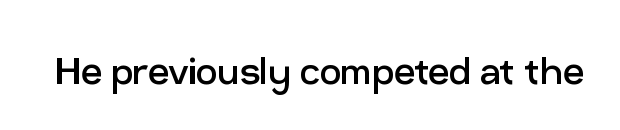
The image shows 47 px regular-weight sans-serif type, upright; set normal letter spacing, not underlined; low stroke contrast and a medium x-height.
